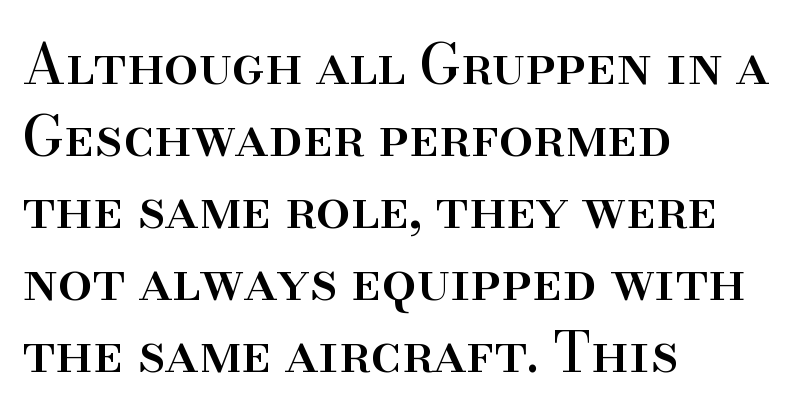
The image shows 55 px serif type, upright; set left-aligned, normal line spacing (1.31x), normal letter spacing, not underlined; high stroke contrast and a small x-height.
